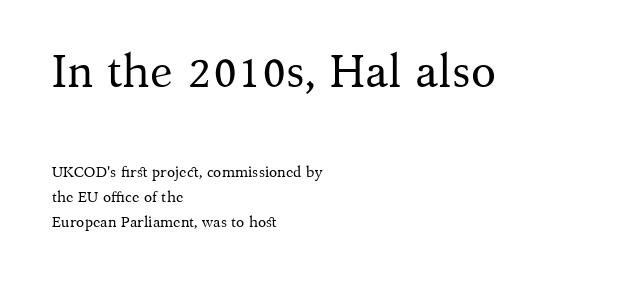
The image shows 46 px regular-weight serif type, upright; set left-aligned, normal line spacing (1.66x), normal letter spacing, not underlined; the first (top) block is 3.07x larger; medium stroke contrast and a medium x-height.
